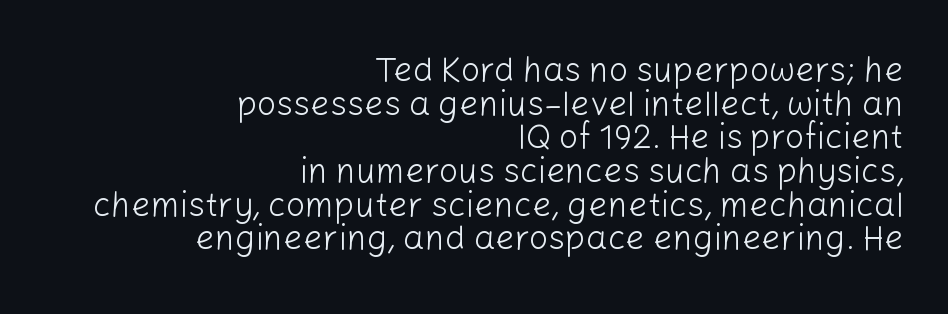
{"serif": "no", "italic": "no", "bold": "no", "weight": "light", "width": "normal", "stroke_contrast": "low", "x_height": "medium", "monospaced": "no", "underline": "no", "align": "right", "line_spacing": "tight", "line_spacing_ratio": 0.99, "letter_spacing": "normal", "letter_spacing_em": 0.0, "glyph_px": 34}
